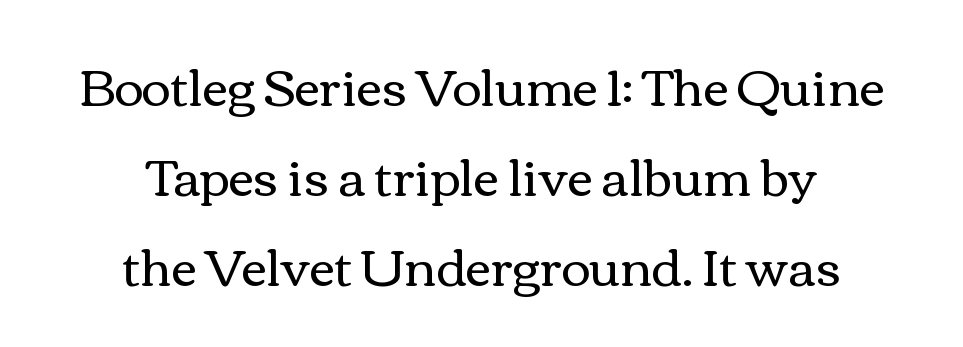
The image shows 50 px regular-weight, wide type, upright; set centered, line spacing 1.8x, normal letter spacing, not underlined; a medium x-height.
